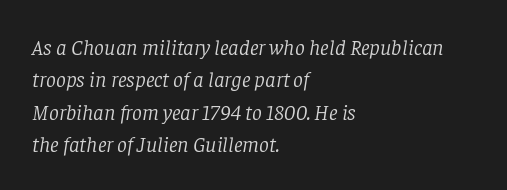
{"italic": "yes", "lean": "right", "slant_degrees": 8, "bold": "no", "underline": "no", "align": "left", "line_spacing": "normal", "line_spacing_ratio": 1.47, "letter_spacing": "normal", "letter_spacing_em": 0.0, "glyph_px": 22}
